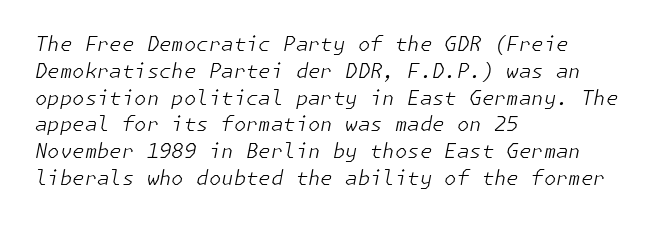
The image shows 20 px text type, italic (leaning right); set left-aligned, normal line spacing (1.34x), normal letter spacing, not underlined.
